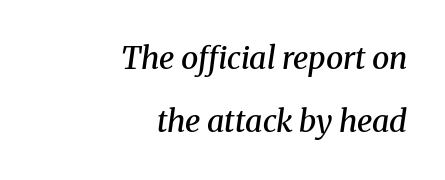
Q: Is the text bold? A: Semi-bold.
Q: Is the text italic (slanted)? A: Yes, it leans right by about 8 degrees.
Q: Is the typeface a serif or a sans-serif typeface? A: Serif.
Q: Is the text underlined? A: No.
Q: How is the paragraph aligned? A: Right-aligned.
Q: Is the spacing between letters normal or unusually wide? A: Normal.
Q: Is the spacing between lines tight, normal or loose? A: Loose.
Q: Width (condensed, normal, or wide)? A: Normal.
Q: Stroke contrast? A: Medium.
Q: x-height? A: Medium.
Q: Monospaced? A: No.
